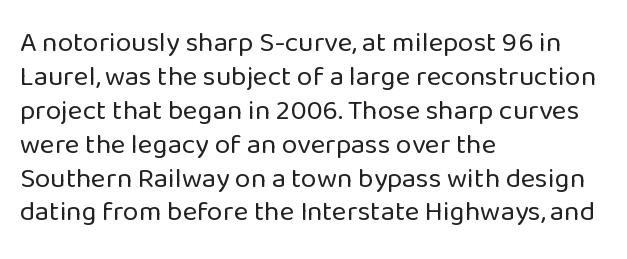
When letters stand straight like this, we call the style roman or upright. Regarding serifs, this sample does without them. The font sits on the lighter half of the weight spectrum, regular included. Spacing verdict: proportional, widths tailored to each character.
